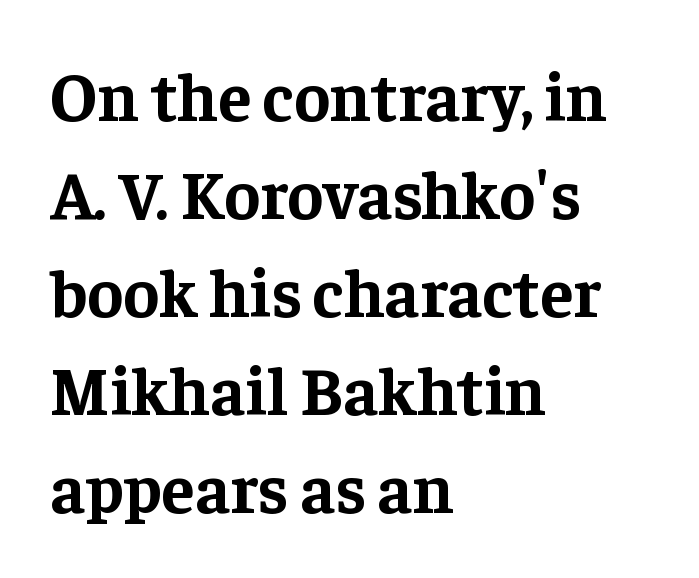
The image shows 68 px bold serif type, upright; set left-aligned, normal line spacing (1.44x), normal letter spacing, not underlined; low stroke contrast and a medium x-height.
